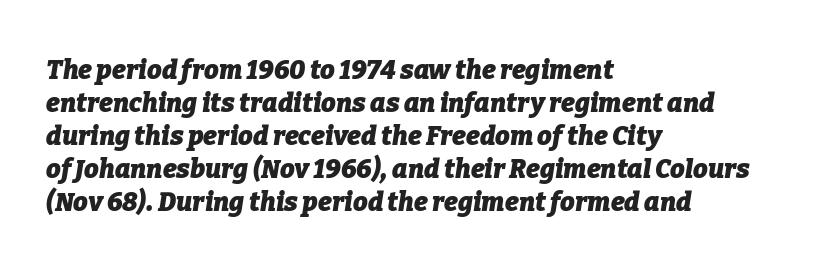
The image shows 26 px bold type, italic (leaning right); set left-aligned, normal line spacing (1.27x), normal letter spacing, not underlined.
